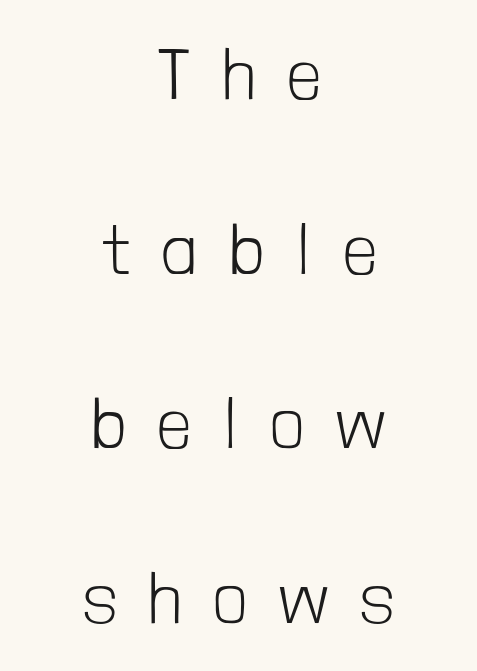
The image shows 71 px light, condensed sans-serif type, upright; set centered, loose line spacing (2.46x), unusually wide letter spacing (+0.47 em), not underlined; low stroke contrast and a medium x-height.
